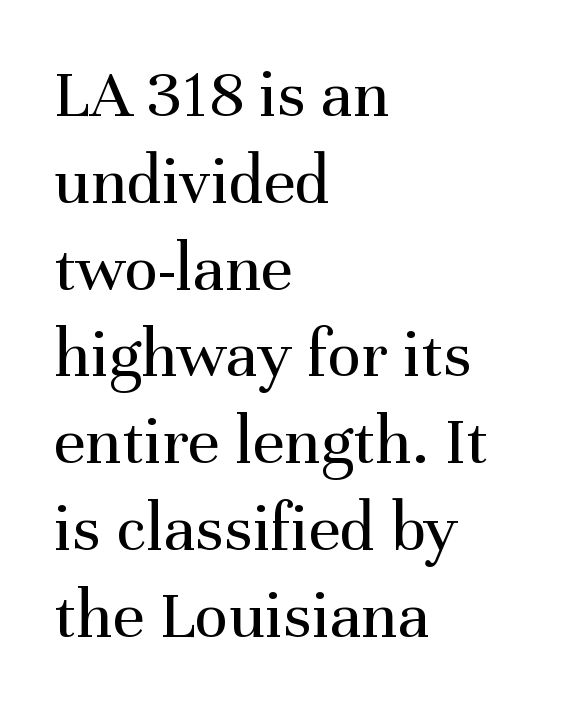
The letters carry serifs — small finishing strokes at the ends of their stems. Stems here are at most as thick as an everyday book face. Do the characters align in a grid? No, the font is proportional. Posture: straight, roman, zero tilt. You could call the tracking neutral — neither tight nor loose. This rendering uses left alignment, leaving the right contour irregular.
